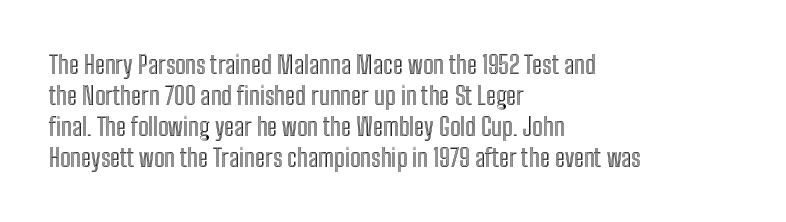
Q: Is the text italic (slanted)? A: No, it is upright.
Q: Is the text underlined? A: No.
Q: How is the paragraph aligned? A: Left-aligned.
Q: Is the spacing between letters normal or unusually wide? A: Normal.
